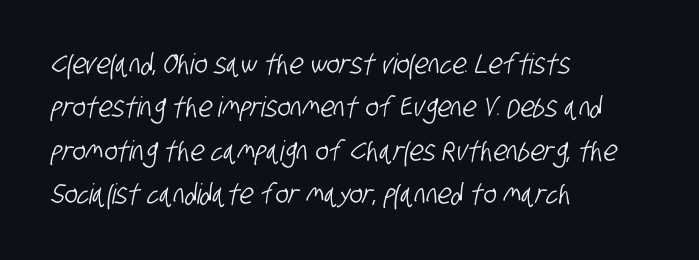
All the whitespace from short lines collects on the right. Nothing sits at the stroke ends, so this counts as sans-serif. Nothing unusual about the tracking: characters are spaced as the font intends. This block has exactly the height ordinary leading produces. The foot of each line stays bare and open. The face used here is proportionally spaced, like ordinary book or web type.
